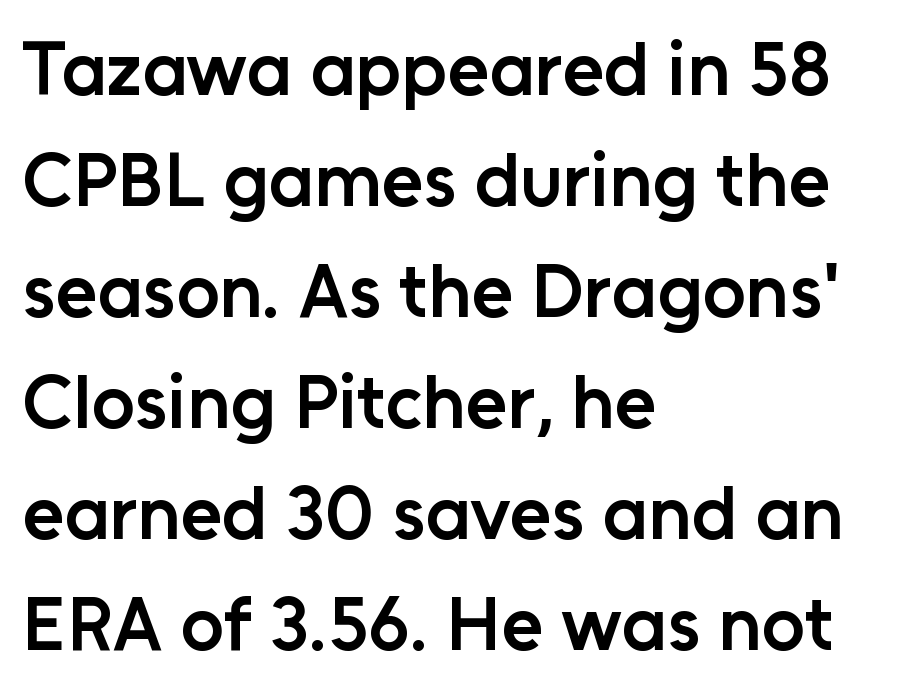
A bare baseline throughout the passage. The lines in this sample share a left origin and differ only in where they stop. Set as a demibold, roughly 600 on the weight scale. No italicization has been applied; the sample stays upright.
